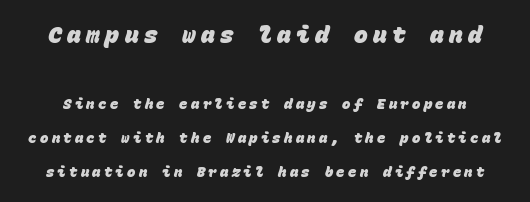
{"bold": "yes", "underline": "no", "line_spacing": "loose", "line_spacing_ratio": 2.42, "letter_spacing": "wide", "letter_spacing_em": 0.23, "larger_block": "first", "size_ratio": 1.64, "glyph_px": 23}
